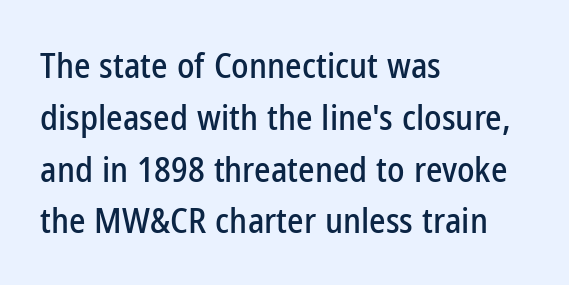
The image shows 35 px condensed sans-serif type, upright; set left-aligned, normal line spacing (1.48x), normal letter spacing, not underlined; low stroke contrast and a medium x-height.
